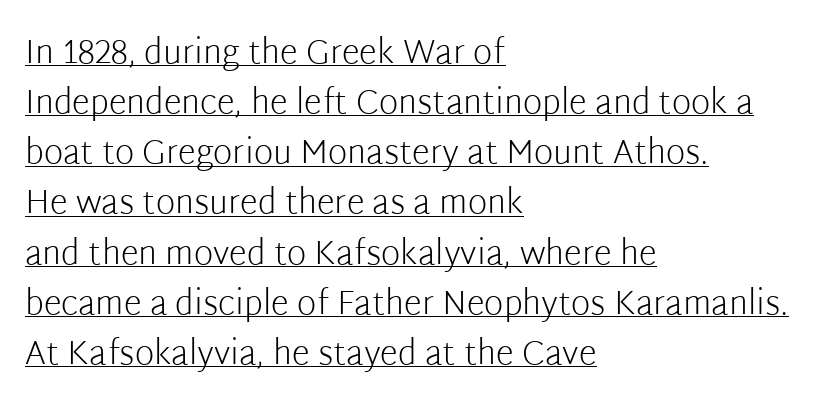
{"serif": "no", "italic": "no", "bold": "no", "weight": "light", "width": "normal", "stroke_contrast": "low", "x_height": "medium", "monospaced": "no", "underline": "yes", "align": "left", "line_spacing": "normal", "line_spacing_ratio": 1.52, "letter_spacing": "normal", "letter_spacing_em": 0.0, "glyph_px": 33}
